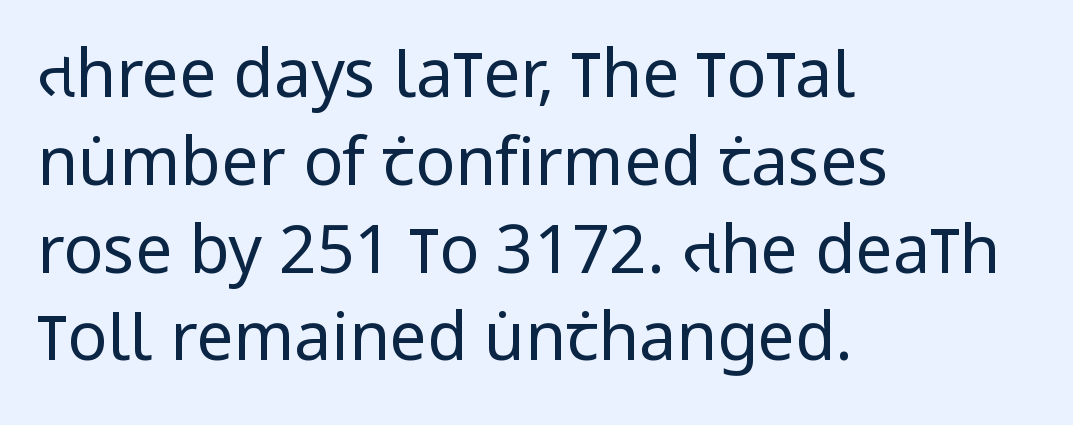
The image shows 66 px regular-weight, condensed sans-serif type, upright; set left-aligned, normal line spacing (1.33x), normal letter spacing, not underlined; low stroke contrast and a large x-height.
